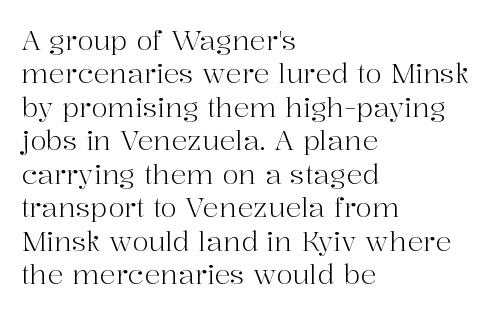
Q: Is the text bold? A: No.
Q: Is the text italic (slanted)? A: No, it is upright.
Q: Is the text underlined? A: No.
Q: How is the paragraph aligned? A: Left-aligned.
Q: Is the spacing between letters normal or unusually wide? A: Normal.
